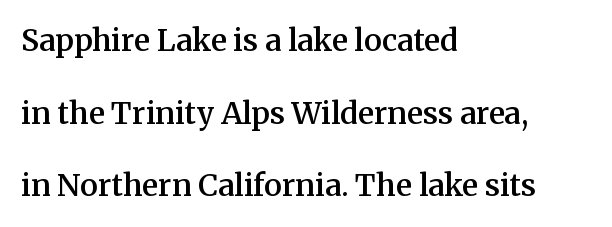
{"serif": "yes", "italic": "no", "bold": "semi", "weight": "semibold", "width": "normal", "stroke_contrast": "medium", "x_height": "medium", "monospaced": "no", "underline": "no", "align": "left", "line_spacing": "loose", "line_spacing_ratio": 2.42, "letter_spacing": "normal", "letter_spacing_em": 0.0, "glyph_px": 30}
